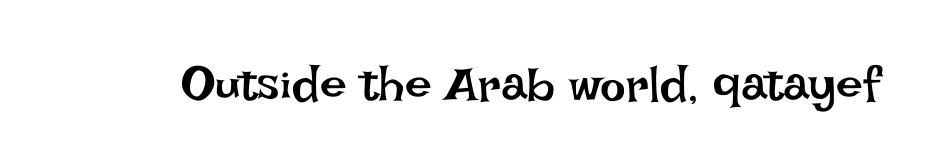
The type sits square on the baseline with zero lean. Tracking here is standard; glyphs follow each other at the usual distance. Descenders hang freely into open space. This sample has the flowing, uneven cadence of proportional lettering. Think standard paragraph weight, or any step lighter than that.
